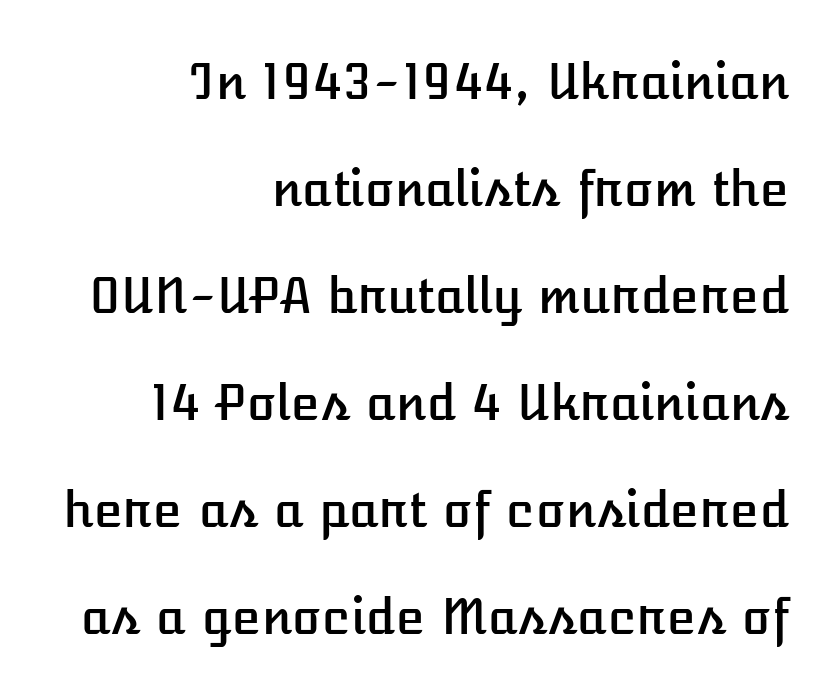
{"italic": "no", "width": "normal", "stroke_contrast": "low", "x_height": "medium", "monospaced": "no", "underline": "no", "align": "right", "line_spacing": "loose", "line_spacing_ratio": 2.23, "letter_spacing": "normal", "letter_spacing_em": 0.0, "glyph_px": 48}
